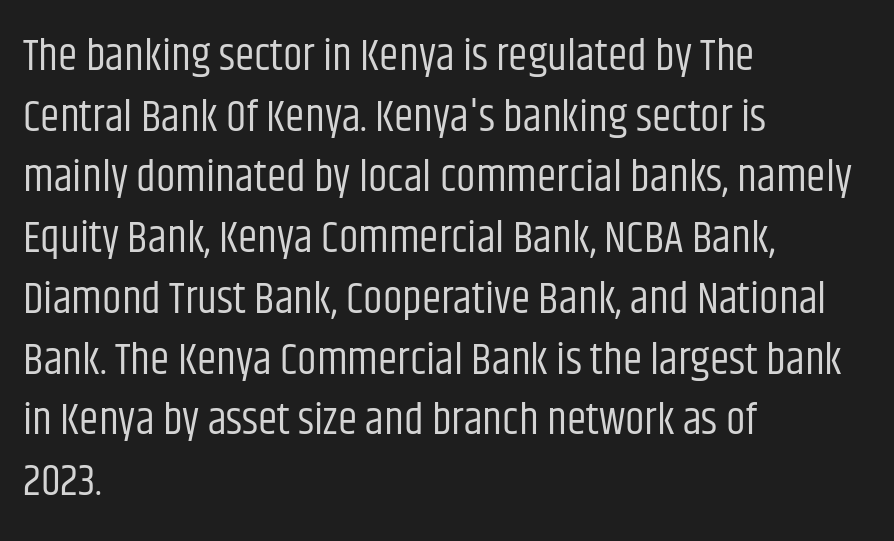
What's the leading like? Ordinary, nothing unusual. The passage shown is not bold in any degree. I'd call this a sans setting — the letters go barefoot. Line beginnings align vertically; line endings do not. The letters advance in unequal steps, a hallmark of proportional type. Check the space under the baseline: it is left empty.
